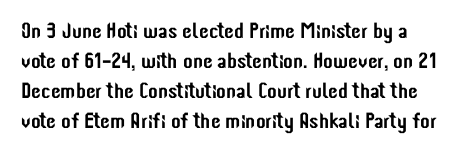
The image shows 22 px text type, upright; set normal line spacing (1.36x), normal letter spacing, not underlined.
